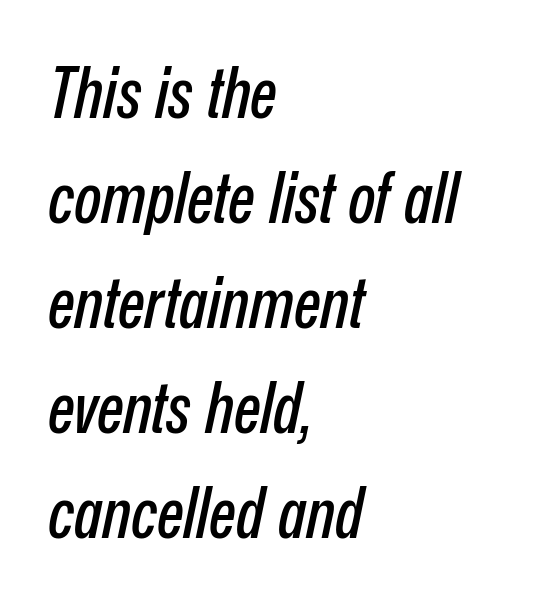
The image shows 71 px condensed type, italic (leaning right); set left-aligned, normal line spacing (1.48x), normal letter spacing, not underlined; low stroke contrast and a medium x-height.
